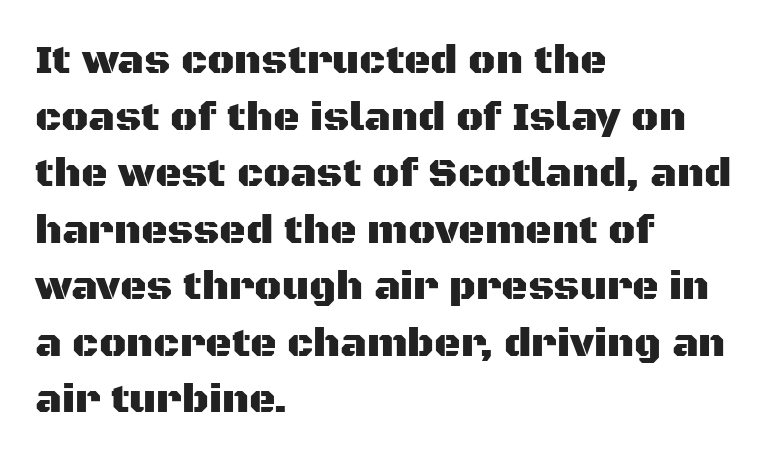
{"serif": "no", "italic": "no", "width": "normal", "stroke_contrast": "medium", "x_height": "large", "monospaced": "no", "underline": "no", "align": "left", "line_spacing": "normal", "line_spacing_ratio": 1.38, "letter_spacing": "normal", "letter_spacing_em": 0.0, "glyph_px": 41}
